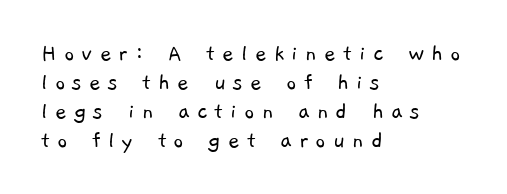
{"bold": "no", "underline": "no", "align": "left", "line_spacing_ratio": 1.16, "letter_spacing": "wide", "letter_spacing_em": 0.28, "glyph_px": 25}
